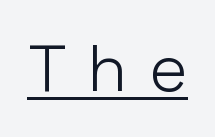
Q: Is the text bold? A: No.
Q: Is the text italic (slanted)? A: No, it is upright.
Q: Is the typeface a serif or a sans-serif typeface? A: Sans-serif.
Q: Is the text underlined? A: Yes.
Q: Is the spacing between letters normal or unusually wide? A: Unusually wide.
Q: Width (condensed, normal, or wide)? A: Normal.
Q: Stroke contrast? A: Low.
Q: x-height? A: Medium.
Q: Monospaced? A: No.
